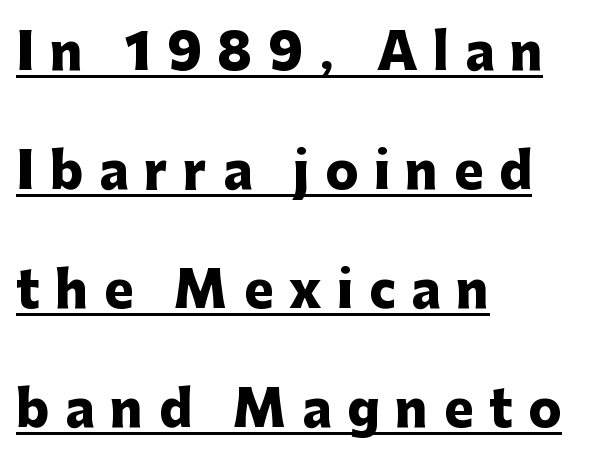
Q: Is the text bold? A: Yes.
Q: Is the text italic (slanted)? A: No, it is upright.
Q: Is the typeface a serif or a sans-serif typeface? A: Sans-serif.
Q: Is the text underlined? A: Yes.
Q: How is the paragraph aligned? A: Left-aligned.
Q: Is the spacing between letters normal or unusually wide? A: Unusually wide.
Q: Is the spacing between lines tight, normal or loose? A: Loose.
Q: Width (condensed, normal, or wide)? A: Normal.
Q: Stroke contrast? A: Low.
Q: x-height? A: Medium.
Q: Monospaced? A: No.
